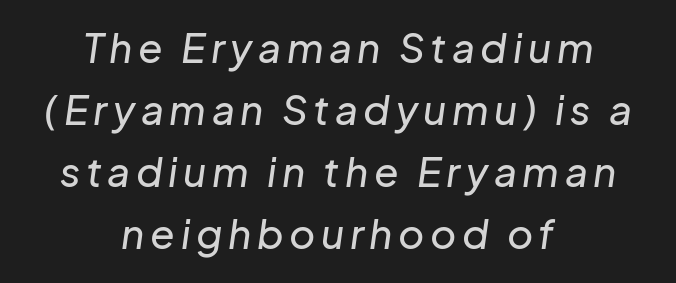
Underline: absent. Alignment: centered. Honestly, the row spacing looks completely unremarkable. Yep, that's italic — everything's leaning. Do the characters align in a grid? No, the font is proportional.
